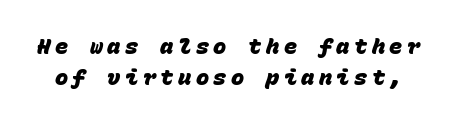
{"bold": "yes", "underline": "no", "line_spacing": "normal", "line_spacing_ratio": 1.39, "letter_spacing": "wide", "letter_spacing_em": 0.2, "glyph_px": 22}
